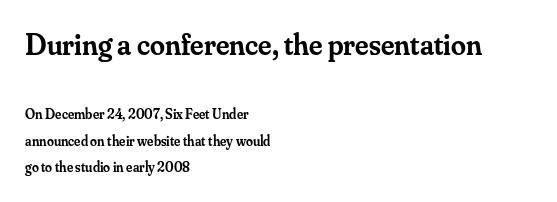
Q: Is the text bold? A: Semi-bold.
Q: Is the text italic (slanted)? A: No, it is upright.
Q: Is the typeface a serif or a sans-serif typeface? A: Serif.
Q: Is the text underlined? A: No.
Q: How is the paragraph aligned? A: Left-aligned.
Q: Is the spacing between letters normal or unusually wide? A: Normal.
Q: Which block of text is set in a larger size, the first (top) or the second (bottom)? A: The first (top) one.
Q: Width (condensed, normal, or wide)? A: Normal.
Q: Stroke contrast? A: Medium.
Q: x-height? A: Small.
Q: Monospaced? A: No.
